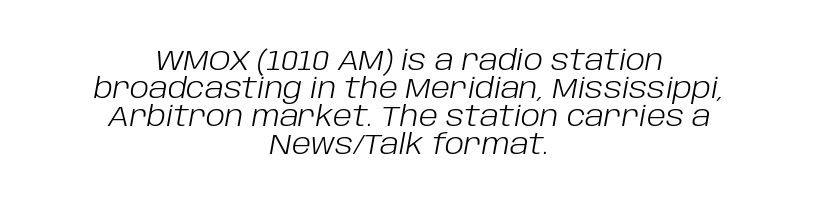
Weight: not bold — regular or lighter. This sample uses an oblique cut, with every glyph tilted off the vertical. Horizontal alignment here is central, giving a formal, balanced look. Students, note that the glyphs here touch the page at normal intervals.
